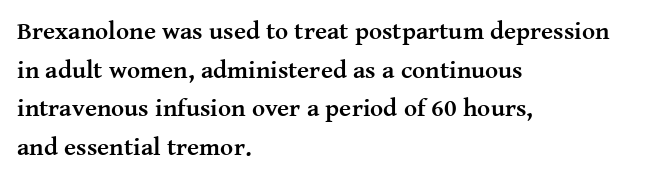
The image shows 25 px bold type, upright; set left-aligned, normal line spacing (1.55x), normal letter spacing, not underlined.
